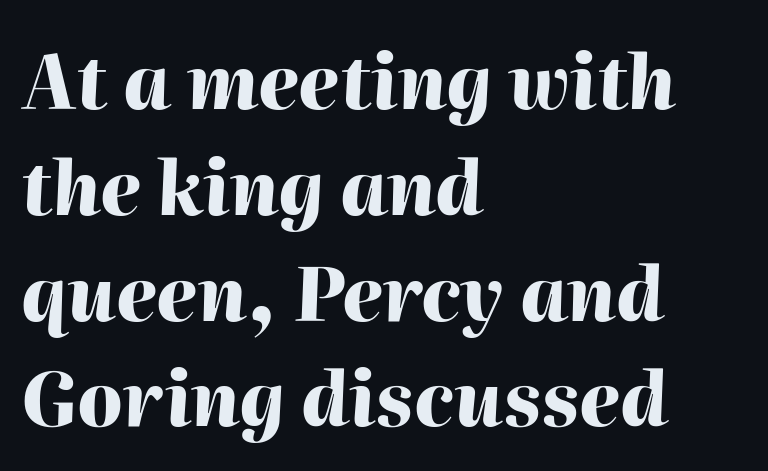
Q: Is the text bold? A: Yes.
Q: Is the text italic (slanted)? A: Yes, it leans right by about 2 degrees.
Q: Is the text underlined? A: No.
Q: How is the paragraph aligned? A: Left-aligned.
Q: Is the spacing between letters normal or unusually wide? A: Normal.
Q: Is the spacing between lines tight, normal or loose? A: Normal.
Q: Width (condensed, normal, or wide)? A: Normal.
Q: Stroke contrast? A: High.
Q: x-height? A: Medium.
Q: Monospaced? A: No.
